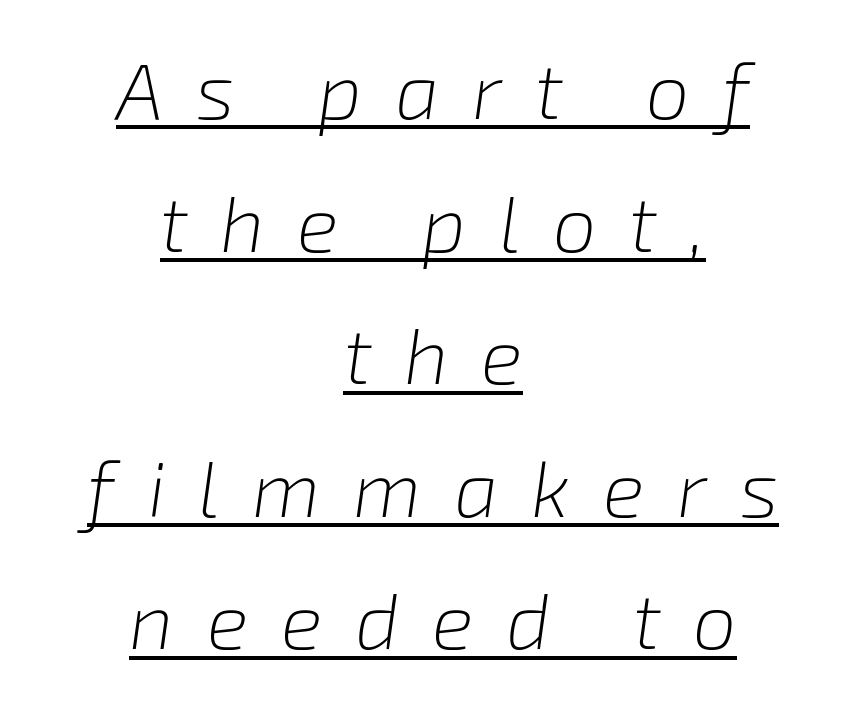
The image shows 78 px light type, italic (leaning right); set centered, normal line spacing (1.7x), unusually wide letter spacing (+0.42 em), underlined; low stroke contrast and a medium x-height.
